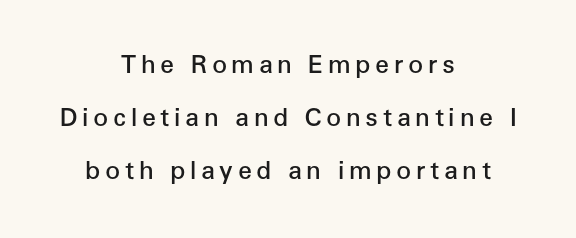
The image shows 25 px text type, upright; set centered, loose line spacing (2.13x), not underlined.
